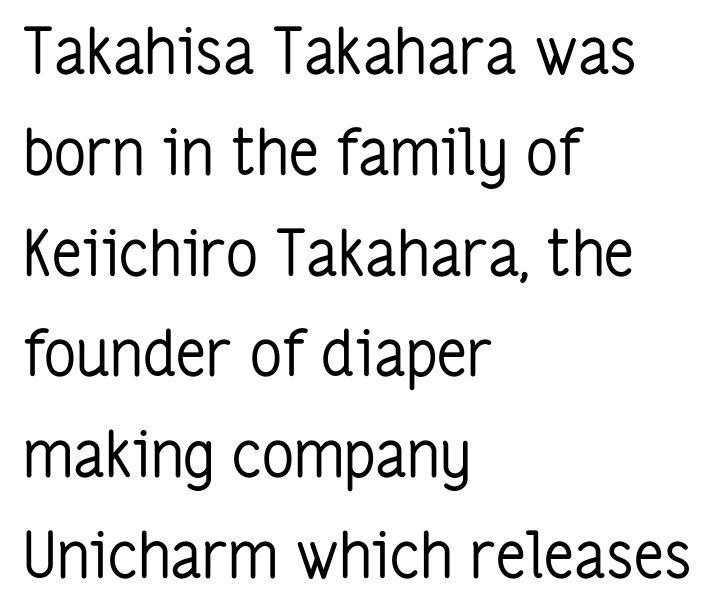
Q: Is the text bold? A: No.
Q: Is the text italic (slanted)? A: No, it is upright.
Q: Is the typeface a serif or a sans-serif typeface? A: Sans-serif.
Q: Is the text underlined? A: No.
Q: How is the paragraph aligned? A: Left-aligned.
Q: Is the spacing between letters normal or unusually wide? A: Normal.
Q: Is the spacing between lines tight, normal or loose? A: Normal.
Q: Width (condensed, normal, or wide)? A: Condensed.
Q: Stroke contrast? A: Low.
Q: x-height? A: Medium.
Q: Monospaced? A: No.
